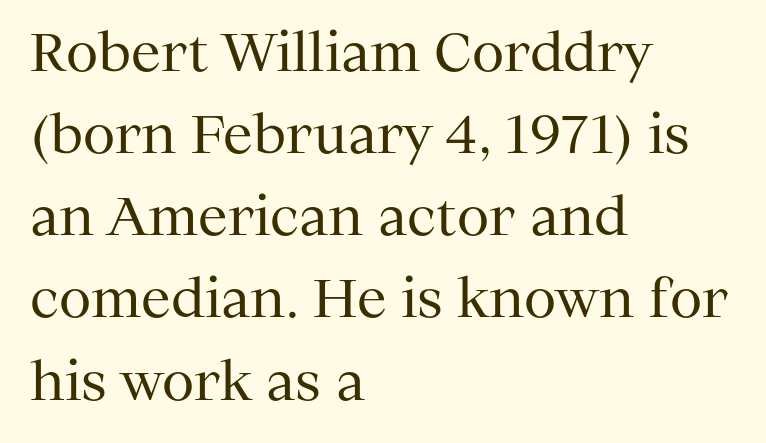
Q: Is the text bold? A: No.
Q: Is the text italic (slanted)? A: No, it is upright.
Q: Is the typeface a serif or a sans-serif typeface? A: Serif.
Q: Is the text underlined? A: No.
Q: How is the paragraph aligned? A: Left-aligned.
Q: Is the spacing between letters normal or unusually wide? A: Normal.
Q: Is the spacing between lines tight, normal or loose? A: Normal.
Q: Width (condensed, normal, or wide)? A: Normal.
Q: Stroke contrast? A: Medium.
Q: x-height? A: Medium.
Q: Monospaced? A: No.
